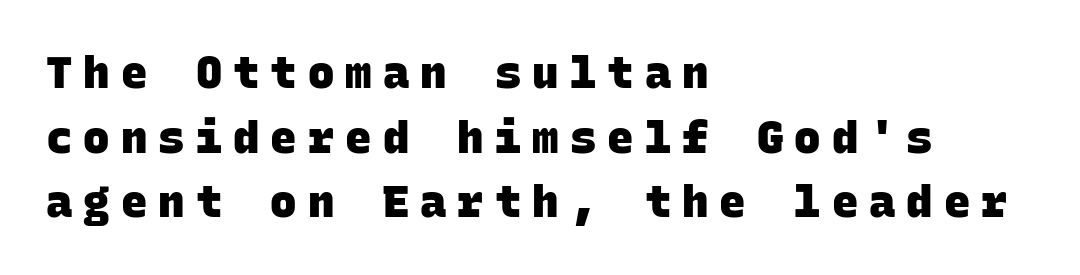
{"serif": "no", "bold": "yes", "weight": "heavy", "width": "normal", "stroke_contrast": "low", "x_height": "large", "monospaced": "yes", "underline": "no", "align": "left", "line_spacing": "normal", "line_spacing_ratio": 1.47, "letter_spacing": "wide", "letter_spacing_em": 0.25, "glyph_px": 44}
